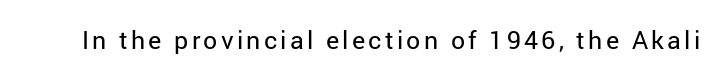
The image shows 25 px text type, upright; set not underlined.
